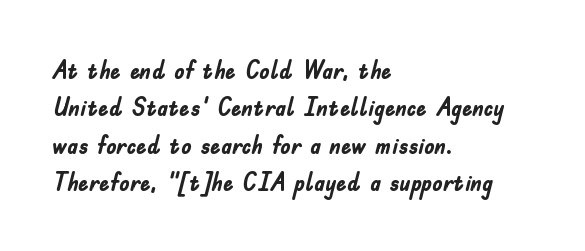
Q: Is the text bold? A: Yes.
Q: Is the text italic (slanted)? A: Yes.
Q: Is the text underlined? A: No.
Q: How is the paragraph aligned? A: Left-aligned.
Q: Is the spacing between letters normal or unusually wide? A: Normal.
Q: Is the spacing between lines tight, normal or loose? A: Normal.
